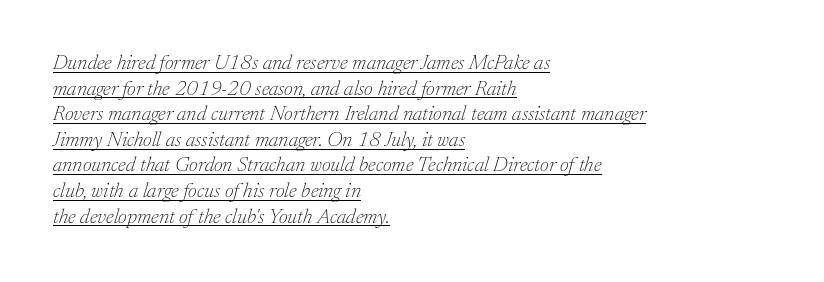
The rendering uses the underline text-decoration. Notice how the stems are inclined rather than vertical — that's the hallmark of italics. A light-to-regular cut is what we see here. You could call the tracking neutral — neither tight nor loose. All the whitespace from short lines collects on the right.
